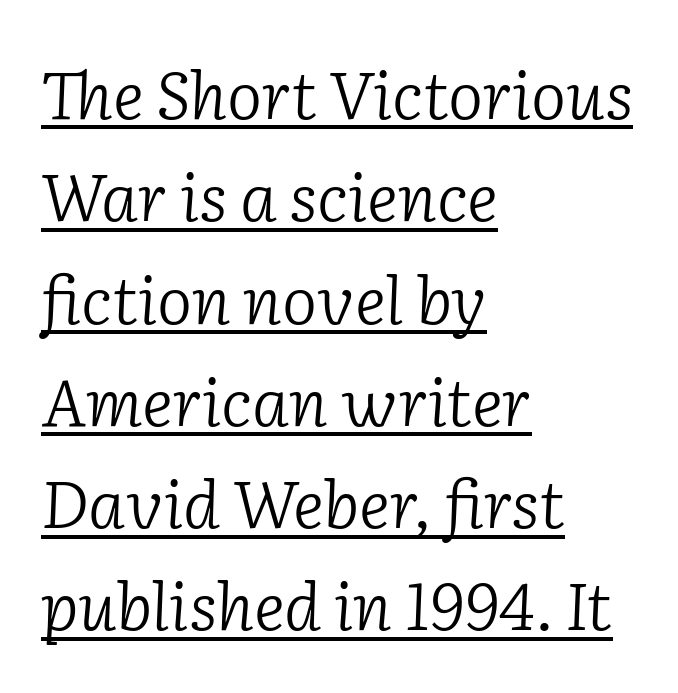
{"serif": "yes", "italic": "yes", "lean": "right", "slant_degrees": 2, "bold": "no", "weight": "light", "width": "normal", "stroke_contrast": "low", "x_height": "medium", "monospaced": "no", "underline": "yes", "align": "left", "line_spacing": "normal", "line_spacing_ratio": 1.55, "letter_spacing": "normal", "letter_spacing_em": 0.0, "glyph_px": 66}
